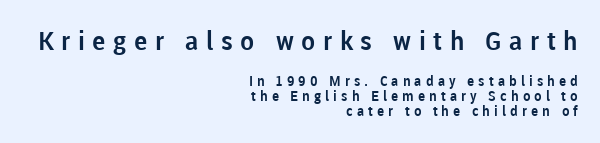
Beneath every word, the page is bare. The axis of the letterforms is exactly vertical. All the whitespace from short lines collects on the left. Loose tracking; the words dissolve into strings of separated letters. Does the bottom block carry the larger type? No, the top block does. Very little white space separates one row of letters from the next.
